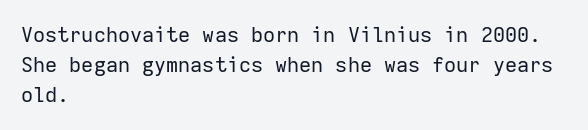
Compared with typical body copy, the letter spacing here is the same. The text block is weighted toward the left margin, trailing off unevenly rightward. The foot of each line stays bare and open. Evenly set lines give the paragraph a standard silhouette. Stroke thickness stays within the range of a standard reading face or lighter.
